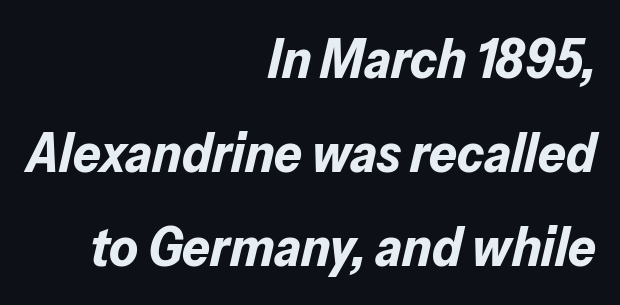
There's an unmistakable incline to the writing here. In terms of letterspacing, this is plain default setting. Varying glyph widths throughout — classic text-font behaviour. Is the block centered? No — it sits flush against the right margin. A dark, heavy texture on the line: the type is bold. Any mark beneath the type? The region is blank.
